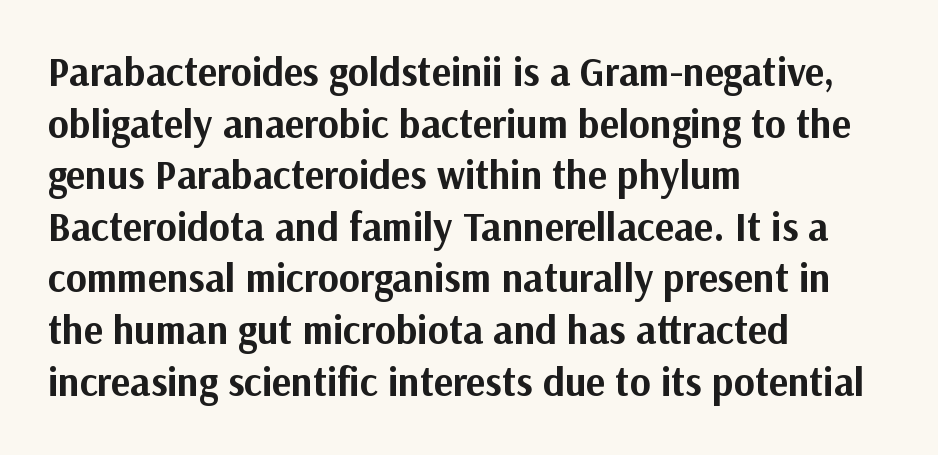
How would I describe the line gaps? Plain and ordinary. The horizontal fit of the characters is conventional and even. Typographically, this falls in the sans-serif category. The face used here is proportionally spaced, like ordinary book or web type. Heft: maximum for text — a bold. Has an underline been added? It has not.
